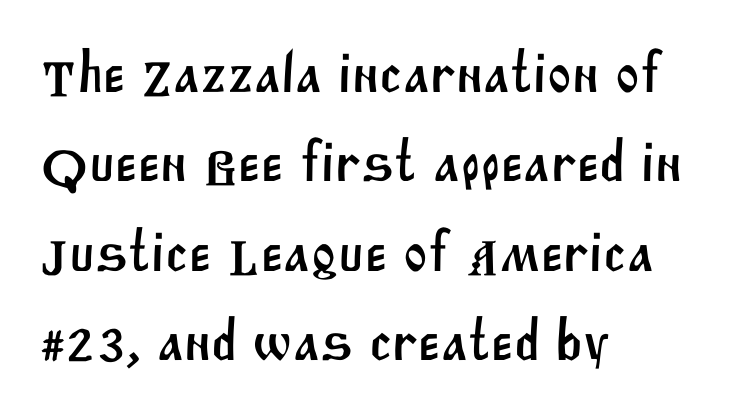
{"serif": "no", "width": "normal", "stroke_contrast": "medium", "x_height": "large", "monospaced": "no", "underline": "no", "align": "left", "line_spacing": "normal", "line_spacing_ratio": 1.54, "letter_spacing": "normal", "letter_spacing_em": 0.0, "glyph_px": 58}
